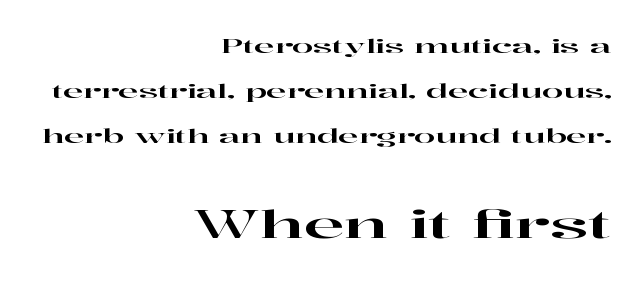
The image shows 38 px wide serif type, upright; set right-aligned, loose line spacing (2.37x), normal letter spacing, not underlined; the second (bottom) block is 2.0x larger; high stroke contrast and a medium x-height.
